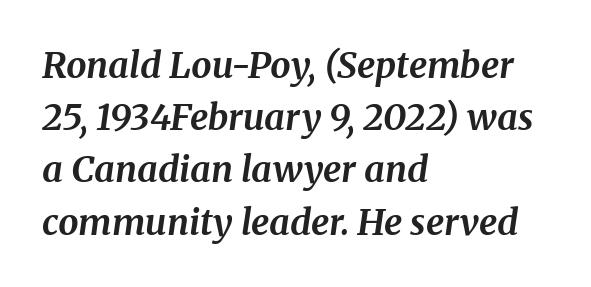
The image shows 36 px bold serif type, italic (leaning right); set left-aligned, normal line spacing (1.45x), normal letter spacing, not underlined; medium stroke contrast and a medium x-height.
